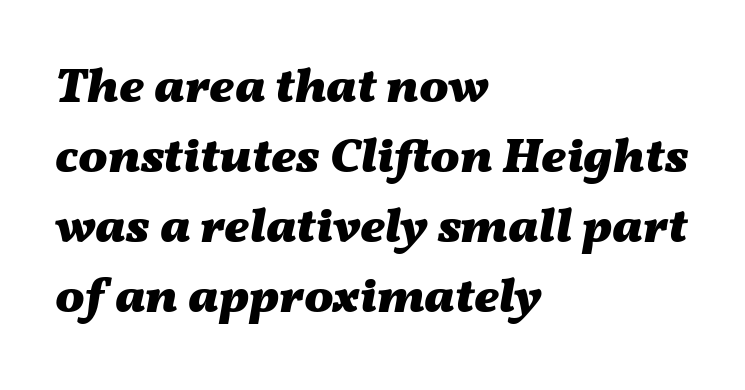
{"italic": "yes", "lean": "right", "slant_degrees": 11, "bold": "yes", "weight": "heavy", "width": "wide", "stroke_contrast": "medium", "x_height": "medium", "monospaced": "no", "underline": "no", "align": "left", "line_spacing": "normal", "line_spacing_ratio": 1.43, "letter_spacing": "normal", "letter_spacing_em": 0.0, "glyph_px": 49}
